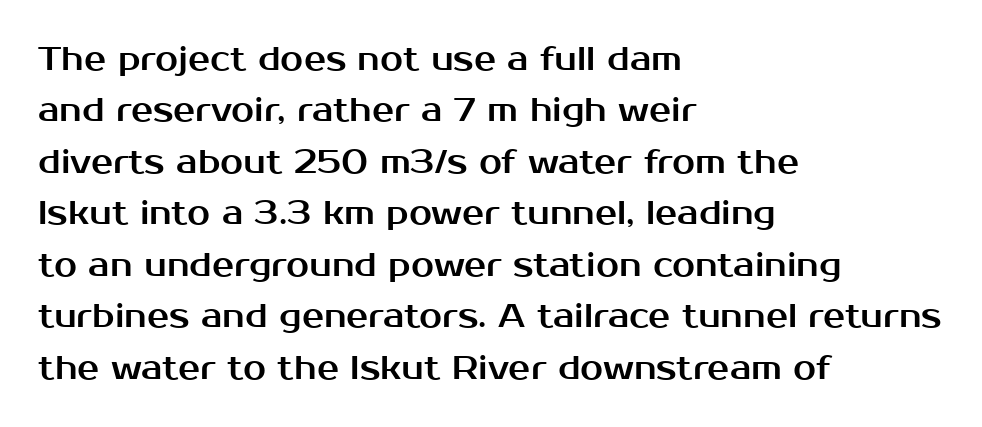
The image shows 33 px sans-serif type, upright; set left-aligned, normal line spacing (1.56x), normal letter spacing, not underlined; medium stroke contrast and a medium x-height.
